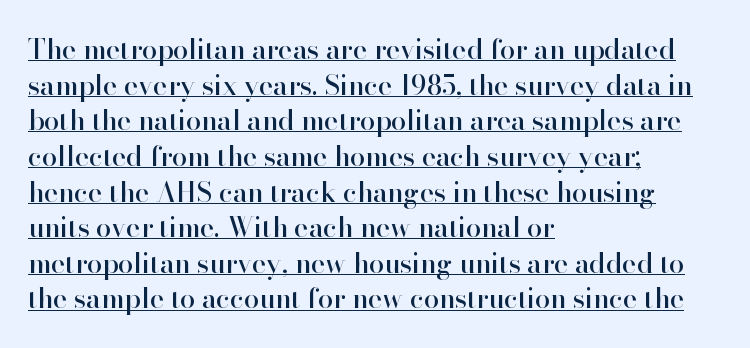
The paragraph shown leans on its left margin. The vertical gap from one line to the next is medium. A rule runs beneath these lines of type. Posture: vertical. You could call the tracking neutral — neither tight nor loose.
